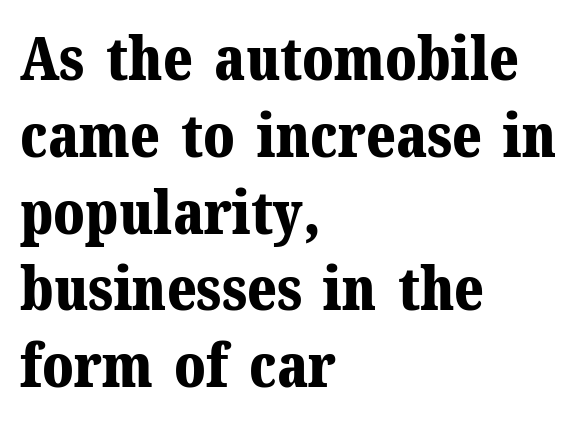
{"serif": "yes", "italic": "no", "bold": "yes", "weight": "bold", "width": "normal", "stroke_contrast": "medium", "x_height": "medium", "monospaced": "no", "underline": "no", "align": "left", "line_spacing": "normal", "line_spacing_ratio": 1.28, "letter_spacing": "normal", "letter_spacing_em": 0.0, "glyph_px": 60}
